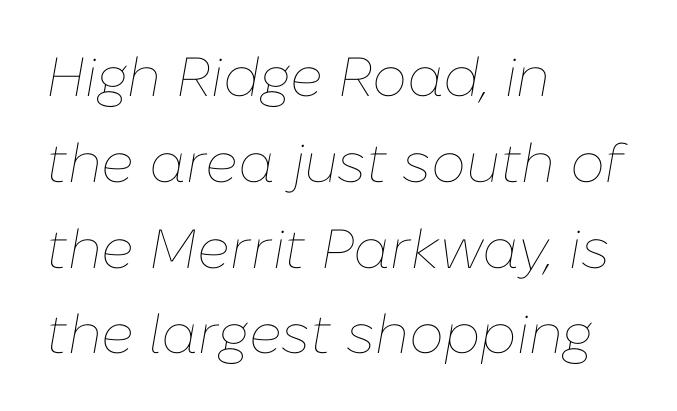
The image shows 55 px thin type, italic (leaning right); set left-aligned, normal line spacing (1.56x), normal letter spacing, not underlined; low stroke contrast and a medium x-height.
